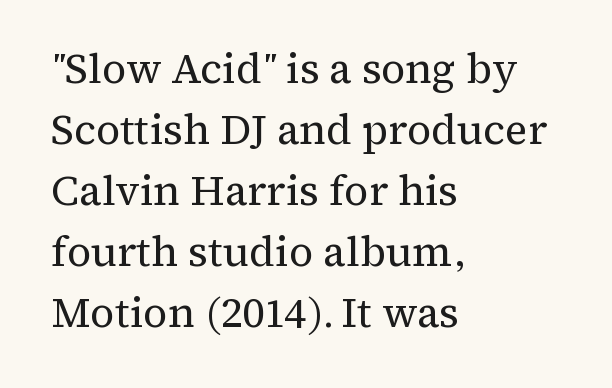
Vertical spacing — default. The type sits square on the baseline with zero lean. Counters stay open thanks to moderate or lighter strokes. In CSS terms this would be text-align: left.
